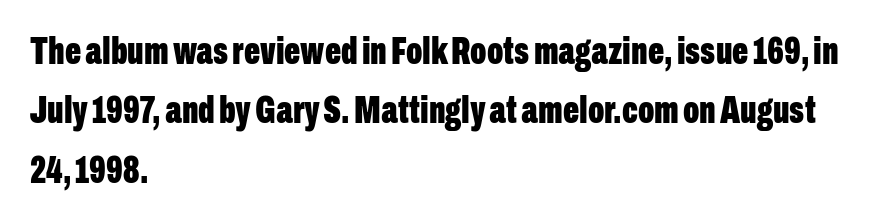
Q: Is the text bold? A: Yes.
Q: Is the text italic (slanted)? A: No, it is upright.
Q: Is the typeface a serif or a sans-serif typeface? A: Sans-serif.
Q: Is the text underlined? A: No.
Q: How is the paragraph aligned? A: Left-aligned.
Q: Is the spacing between letters normal or unusually wide? A: Normal.
Q: Is the spacing between lines tight, normal or loose? A: Normal.
Q: Width (condensed, normal, or wide)? A: Condensed.
Q: Stroke contrast? A: Low.
Q: x-height? A: Medium.
Q: Monospaced? A: No.
